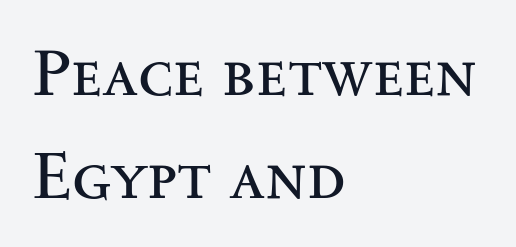
No extra ink here — the face is not bold. You could call the tracking neutral — neither tight nor loose. Letters rest on an invisible, unmarked baseline. Each letter keeps its own natural width here, so spacing adapts to shape. In terms of posture, this sample is upright. This rendering uses left alignment, leaving the right contour irregular.
